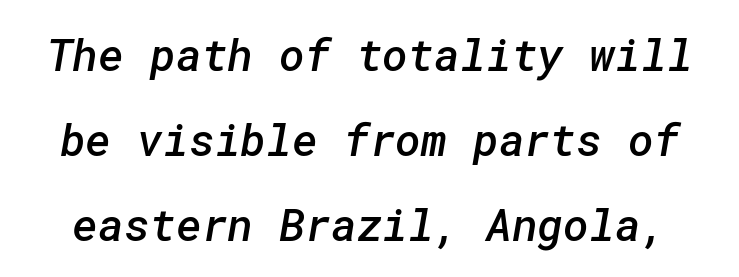
Q: Is the text bold? A: Semi-bold.
Q: Is the typeface a serif or a sans-serif typeface? A: Sans-serif.
Q: Is the text underlined? A: No.
Q: Is the spacing between letters normal or unusually wide? A: Normal.
Q: Is the spacing between lines tight, normal or loose? A: Loose.
Q: Width (condensed, normal, or wide)? A: Normal.
Q: Stroke contrast? A: Low.
Q: x-height? A: Medium.
